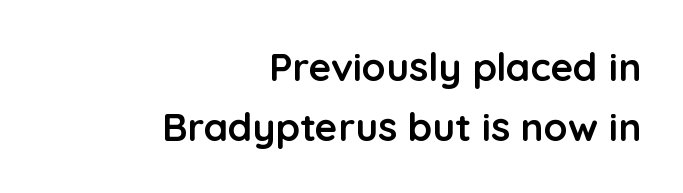
Q: Is the text bold? A: Yes.
Q: Is the text italic (slanted)? A: No, it is upright.
Q: Is the typeface a serif or a sans-serif typeface? A: Sans-serif.
Q: Is the text underlined? A: No.
Q: How is the paragraph aligned? A: Right-aligned.
Q: Is the spacing between letters normal or unusually wide? A: Normal.
Q: Is the spacing between lines tight, normal or loose? A: Normal.
Q: Width (condensed, normal, or wide)? A: Normal.
Q: Stroke contrast? A: Low.
Q: x-height? A: Medium.
Q: Monospaced? A: No.
